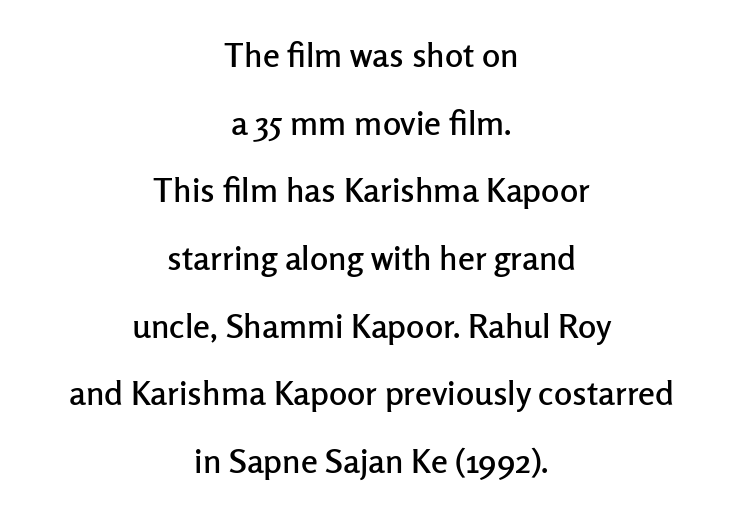
How would I describe the line gaps? Wide and relaxed. Are there feet on the stems? There aren't — it's a sans. A bare baseline throughout the passage. The rendering uses natural spacing where letterforms have individual widths. Vertical strokes here are truly vertical.
